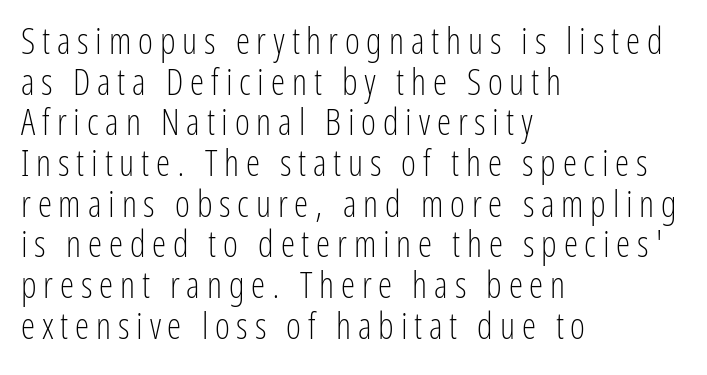
Q: Is the text bold? A: No.
Q: Is the text italic (slanted)? A: No, it is upright.
Q: Is the typeface a serif or a sans-serif typeface? A: Sans-serif.
Q: Is the text underlined? A: No.
Q: How is the paragraph aligned? A: Left-aligned.
Q: Is the spacing between lines tight, normal or loose? A: Tight.
Q: Width (condensed, normal, or wide)? A: Condensed.
Q: Stroke contrast? A: Low.
Q: x-height? A: Medium.
Q: Monospaced? A: No.
